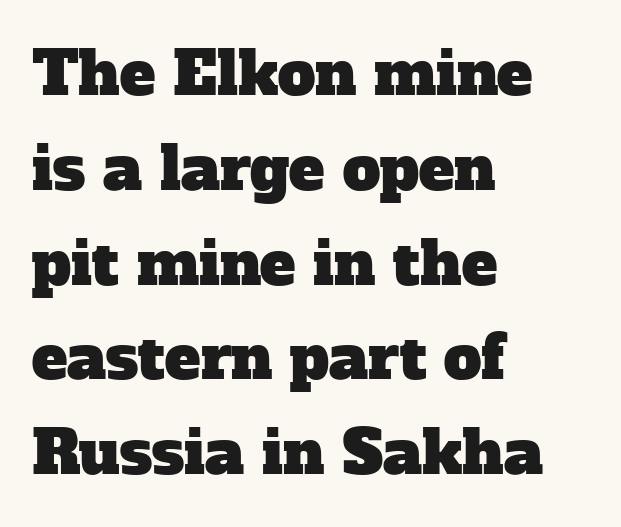
Q: Is the typeface a serif or a sans-serif typeface? A: Serif.
Q: Is the text underlined? A: No.
Q: How is the paragraph aligned? A: Left-aligned.
Q: Is the spacing between letters normal or unusually wide? A: Normal.
Q: Is the spacing between lines tight, normal or loose? A: Normal.
Q: Width (condensed, normal, or wide)? A: Normal.
Q: Stroke contrast? A: Low.
Q: x-height? A: Medium.
Q: Monospaced? A: No.
